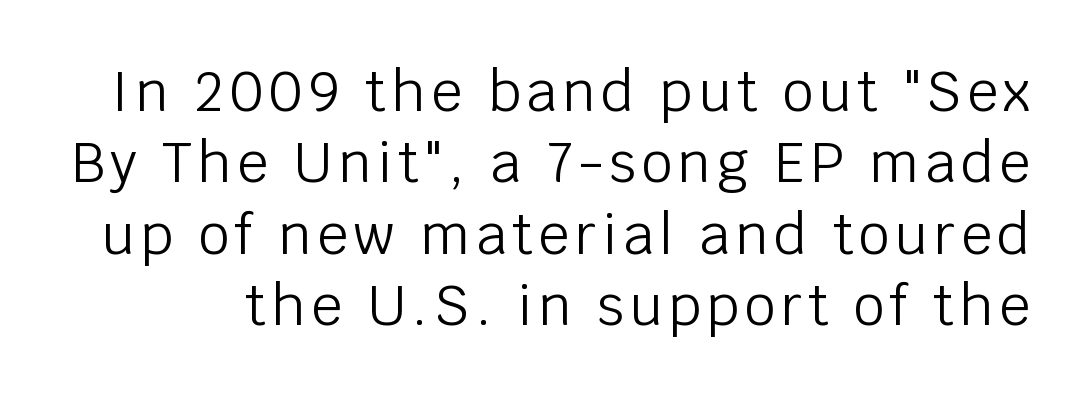
{"serif": "no", "italic": "no", "bold": "no", "weight": "light", "width": "normal", "stroke_contrast": "low", "x_height": "large", "monospaced": "no", "underline": "no", "line_spacing": "normal", "line_spacing_ratio": 1.3, "glyph_px": 55}
